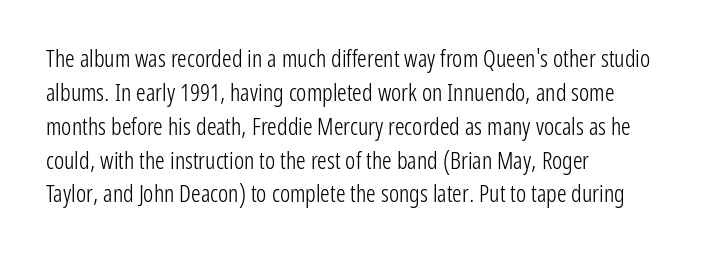
{"italic": "no", "bold": "no", "underline": "no", "align": "left", "line_spacing": "normal", "line_spacing_ratio": 1.41, "letter_spacing": "normal", "letter_spacing_em": 0.0, "glyph_px": 24}
